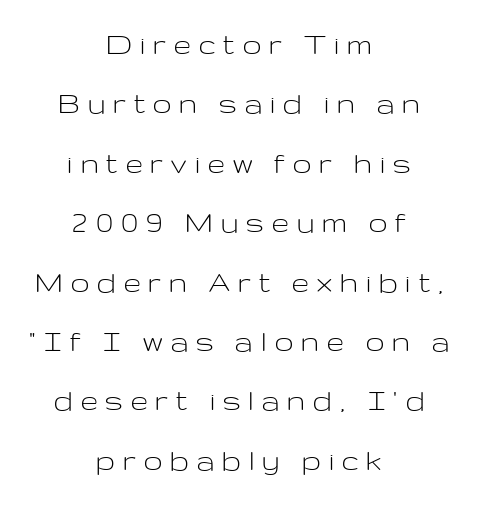
If you folded the block vertically in half, each line would mirror itself in length. Descenders hang freely into open space. The tracking jumps out immediately: characters are airy and widely separated. Is this a fixed-width face? No — the glyphs have proportional, varying widths. A roman cut, with each character standing at attention.
